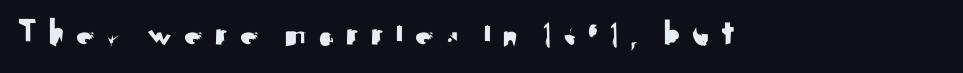
Q: Is the text italic (slanted)? A: No, it is upright.
Q: Is the typeface a serif or a sans-serif typeface? A: Sans-serif.
Q: Is the text underlined? A: No.
Q: Is the spacing between letters normal or unusually wide? A: Unusually wide.
Q: Width (condensed, normal, or wide)? A: Normal.
Q: Stroke contrast? A: Medium.
Q: x-height? A: Small.
Q: Monospaced? A: No.
